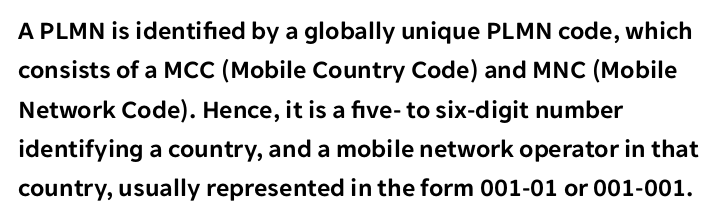
Q: Is the text italic (slanted)? A: No, it is upright.
Q: Is the text underlined? A: No.
Q: How is the paragraph aligned? A: Left-aligned.
Q: Is the spacing between letters normal or unusually wide? A: Normal.
Q: Is the spacing between lines tight, normal or loose? A: Normal.
